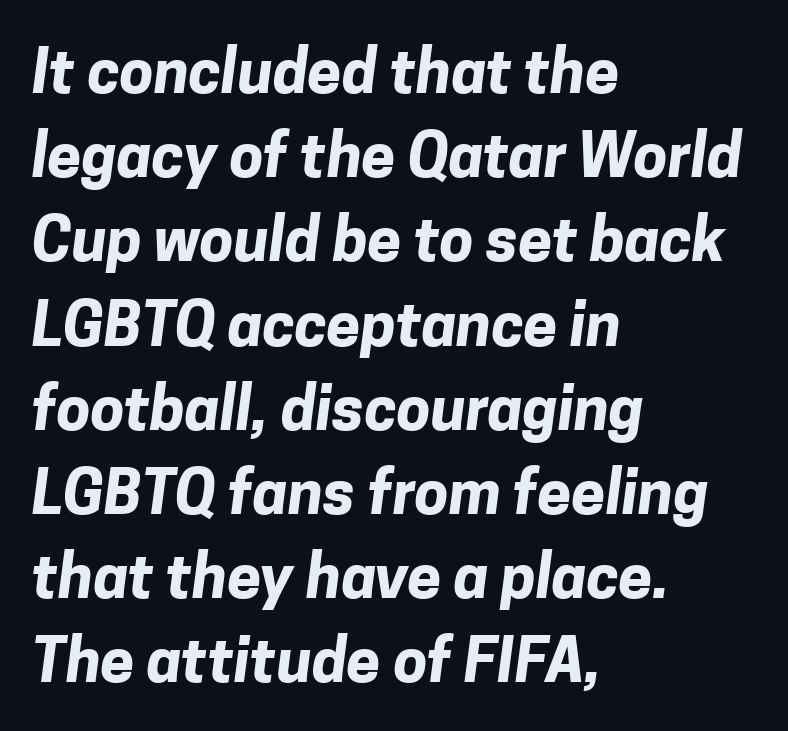
The typesetter chose a ragged-right arrangement here. Is this a fixed-width face? No — the glyphs have proportional, varying widths. Each word holds together tightly as a unit, with standard inter-letter gaps. Only glyphs here, with clear space below each row. A typesetter would label this face a sans. The space between consecutive lines is moderate.
